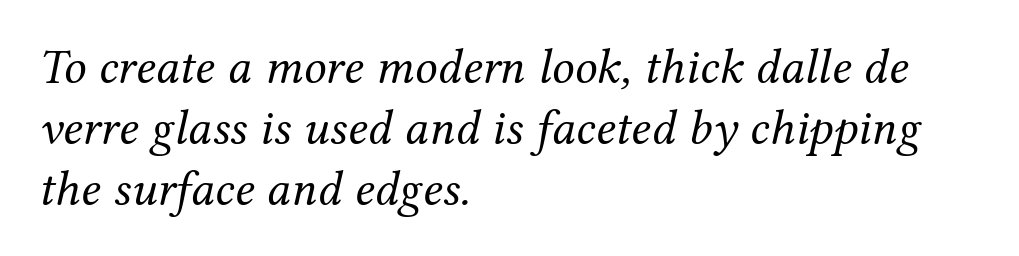
Q: Is the text bold? A: No.
Q: Is the text italic (slanted)? A: Yes, it leans right by about 12 degrees.
Q: Is the typeface a serif or a sans-serif typeface? A: Serif.
Q: Is the text underlined? A: No.
Q: How is the paragraph aligned? A: Left-aligned.
Q: Is the spacing between letters normal or unusually wide? A: Normal.
Q: Width (condensed, normal, or wide)? A: Normal.
Q: Stroke contrast? A: Medium.
Q: x-height? A: Medium.
Q: Monospaced? A: No.
